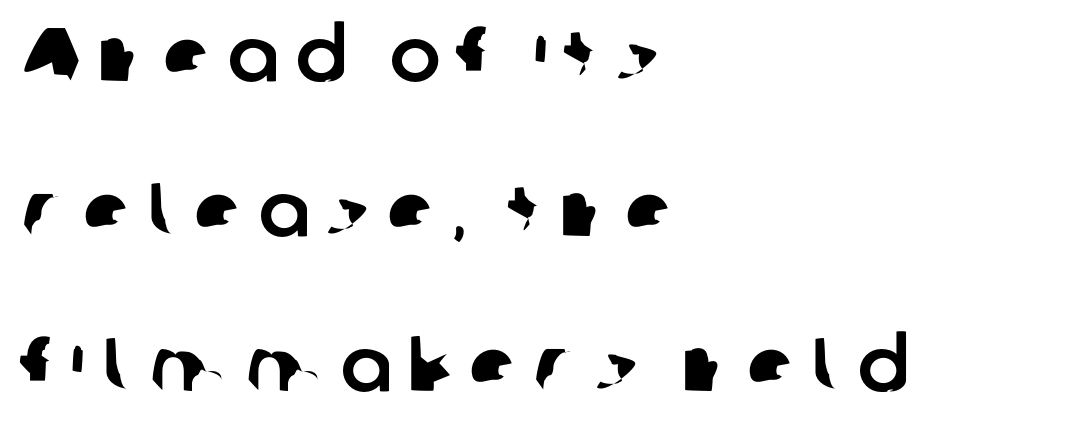
The image shows 76 px sans-serif type; set left-aligned, loose line spacing (2.04x), unusually wide letter spacing (+0.23 em), not underlined; low stroke contrast and a medium x-height.
